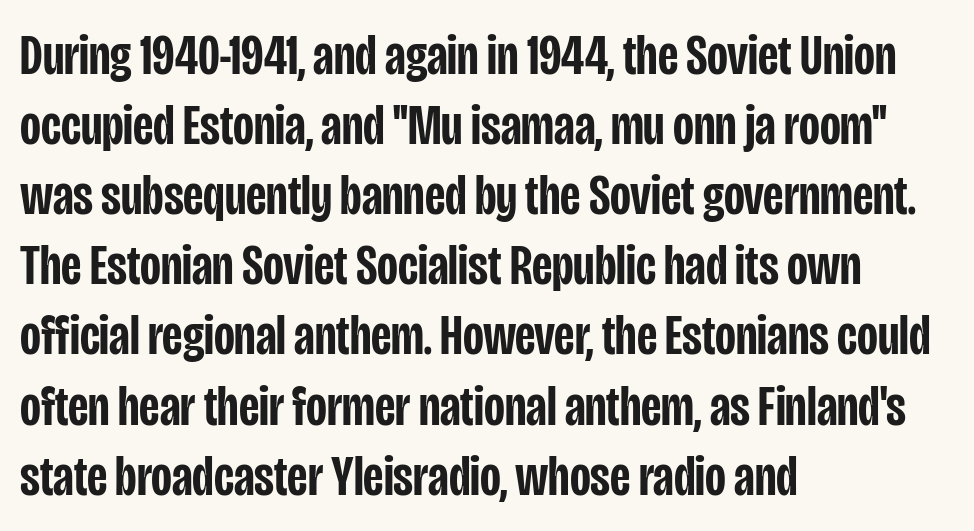
It's the straight-up-and-down kind of type. These lines are rendered in a variable-pitch font. No word sits above an underline. The text was rendered using a sans face with plain stroke endings. Stroke thickness is moderately raised; the sample reads as semibold.
